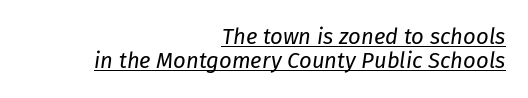
{"italic": "yes", "lean": "right", "slant_degrees": 8, "bold": "no", "underline": "yes", "align": "right", "line_spacing": "tight", "line_spacing_ratio": 1.11, "letter_spacing": "normal", "letter_spacing_em": 0.0, "glyph_px": 22}
